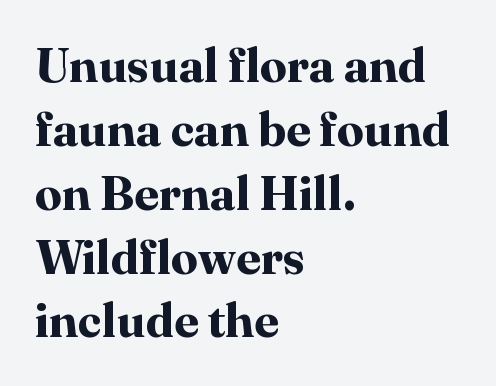
The image shows 48 px bold serif type, upright; set left-aligned, normal line spacing (1.33x), normal letter spacing, not underlined; high stroke contrast and a medium x-height.
